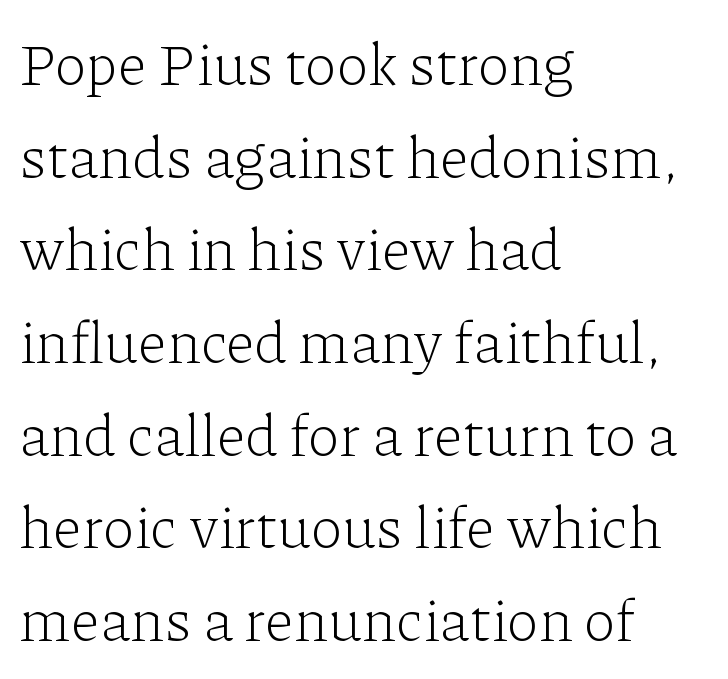
Q: Is the text bold? A: No.
Q: Is the text italic (slanted)? A: No, it is upright.
Q: Is the typeface a serif or a sans-serif typeface? A: Serif.
Q: Is the text underlined? A: No.
Q: How is the paragraph aligned? A: Left-aligned.
Q: Is the spacing between letters normal or unusually wide? A: Normal.
Q: Is the spacing between lines tight, normal or loose? A: Normal.
Q: Width (condensed, normal, or wide)? A: Normal.
Q: Stroke contrast? A: Low.
Q: x-height? A: Medium.
Q: Monospaced? A: No.
